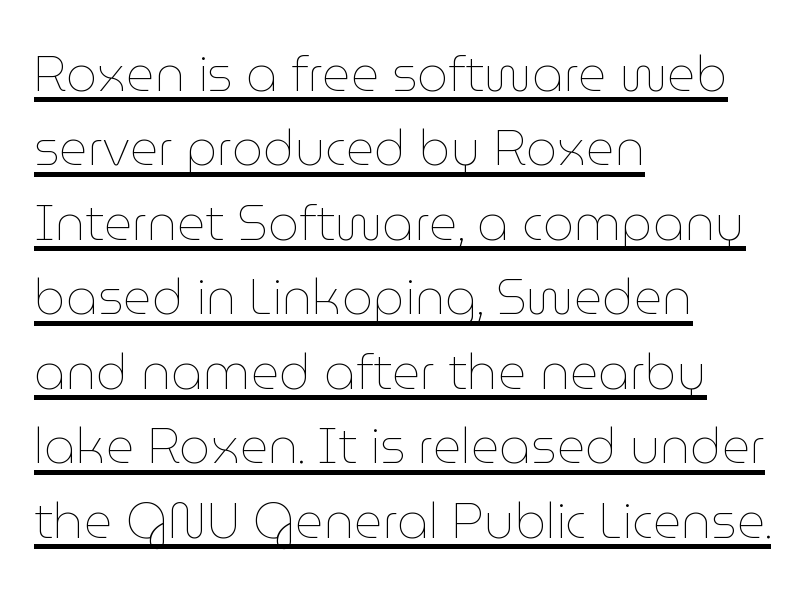
{"italic": "no", "bold": "no", "weight": "thin", "width": "normal", "stroke_contrast": "low", "x_height": "medium", "monospaced": "no", "underline": "yes", "align": "left", "line_spacing": "normal", "line_spacing_ratio": 1.52, "letter_spacing": "normal", "letter_spacing_em": 0.0, "glyph_px": 49}
